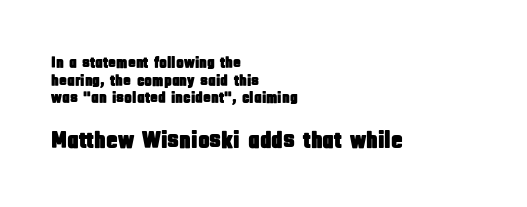
The image shows 24 px text type, upright; set left-aligned, tight line spacing (1.1x), normal letter spacing, not underlined; the second (bottom) block is 1.5x larger.
